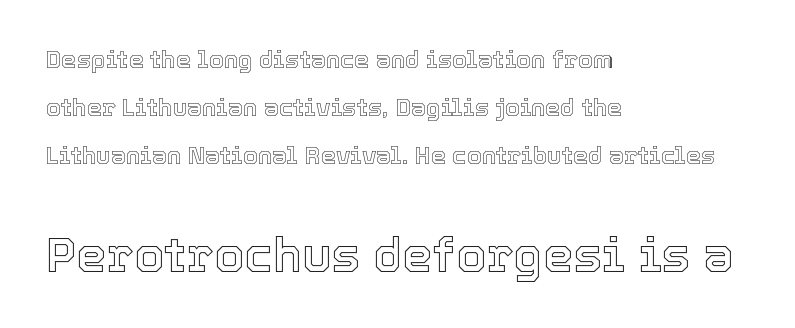
The image shows 48 px text type, upright; set left-aligned, loose line spacing (1.99x), normal letter spacing, not underlined; the second (bottom) block is 2.0x larger; a medium x-height.
